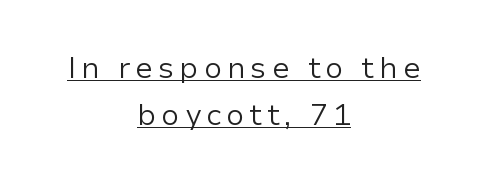
The letters carry no serifs — their stems end cleanly without finishing strokes. No letter is thick-stroked: the sample isn't bold. Like a heading marked for emphasis, these lines bear an underscore. Is this a fixed-width face? No — the glyphs have proportional, varying widths.
